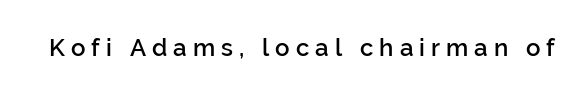
Q: Is the text bold? A: Semi-bold.
Q: Is the text italic (slanted)? A: No, it is upright.
Q: Is the text underlined? A: No.
Q: Is the spacing between letters normal or unusually wide? A: Unusually wide.
